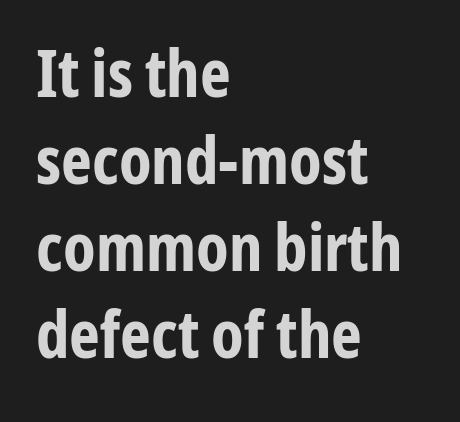
{"serif": "no", "italic": "no", "bold": "yes", "weight": "bold", "width": "condensed", "stroke_contrast": "low", "x_height": "medium", "monospaced": "no", "underline": "no", "align": "left", "line_spacing": "normal", "line_spacing_ratio": 1.32, "letter_spacing": "normal", "letter_spacing_em": 0.0, "glyph_px": 66}
